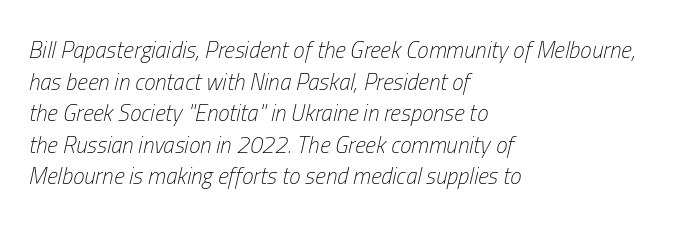
{"italic": "yes", "lean": "right", "slant_degrees": 13, "bold": "no", "underline": "no", "align": "left", "line_spacing": "normal", "line_spacing_ratio": 1.37, "letter_spacing": "normal", "letter_spacing_em": 0.0, "glyph_px": 23}
